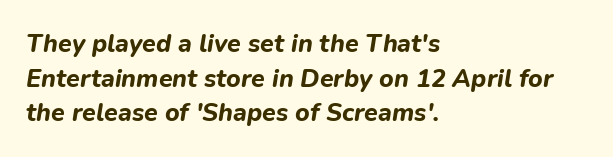
Q: Is the text bold? A: Yes.
Q: Is the text italic (slanted)? A: Yes, it leans right by about 9 degrees.
Q: Is the text underlined? A: No.
Q: How is the paragraph aligned? A: Left-aligned.
Q: Is the spacing between letters normal or unusually wide? A: Normal.
Q: Is the spacing between lines tight, normal or loose? A: Normal.
